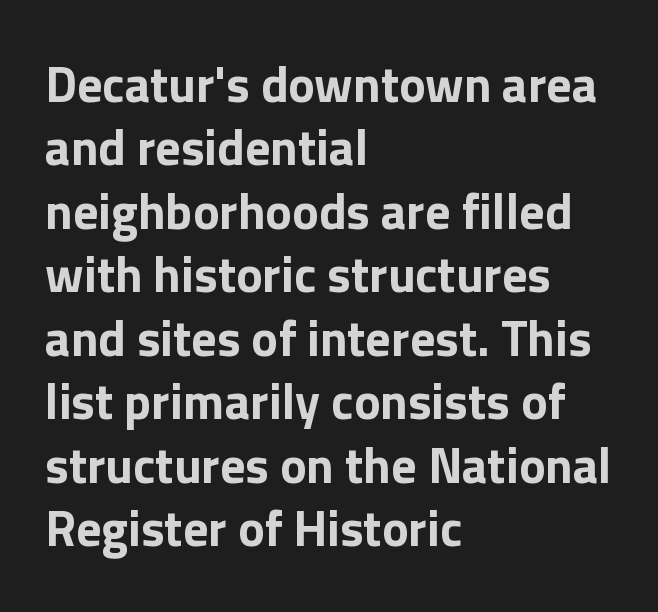
If you drew a ruler down the left edge, every line would touch it. Nothing unusual about the tracking: characters are spaced as the font intends. In terms of leading, this rendering sits right in the middle. Typographic density is high because the face is bold. Underline: absent. Does the type have serifs? No, each stem ends abruptly.
